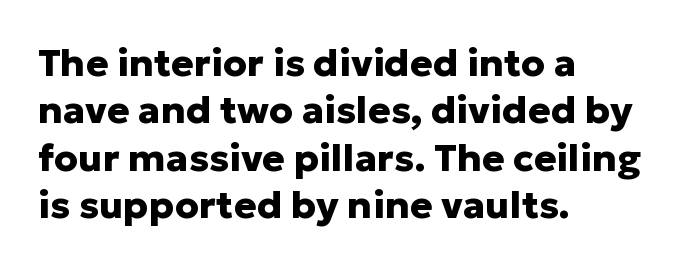
Q: Is the text bold? A: Yes.
Q: Is the text italic (slanted)? A: No, it is upright.
Q: Is the typeface a serif or a sans-serif typeface? A: Sans-serif.
Q: Is the text underlined? A: No.
Q: How is the paragraph aligned? A: Left-aligned.
Q: Is the spacing between letters normal or unusually wide? A: Normal.
Q: Is the spacing between lines tight, normal or loose? A: Normal.
Q: Width (condensed, normal, or wide)? A: Normal.
Q: Stroke contrast? A: Low.
Q: x-height? A: Medium.
Q: Monospaced? A: No.
